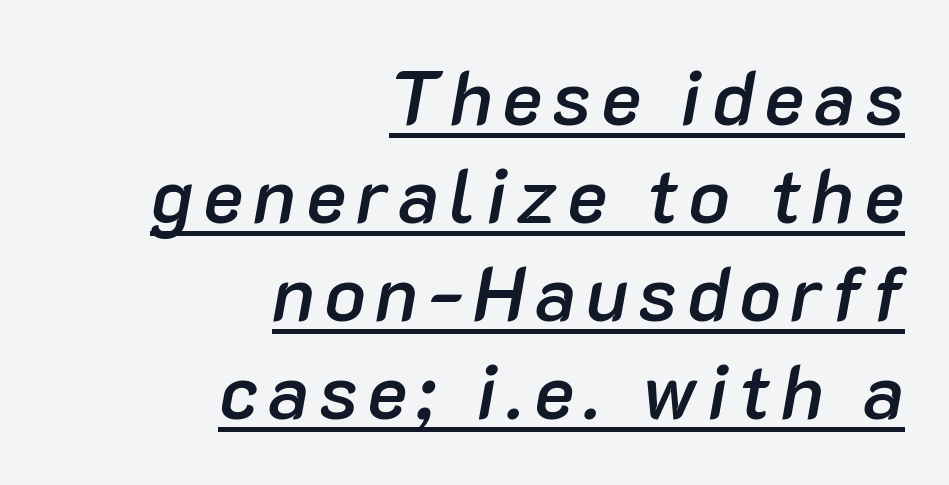
{"italic": "yes", "lean": "right", "slant_degrees": 10, "bold": "semi", "weight": "semibold", "width": "normal", "stroke_contrast": "low", "x_height": "medium", "monospaced": "no", "underline": "yes", "align": "right", "line_spacing": "normal", "line_spacing_ratio": 1.29, "glyph_px": 76}
